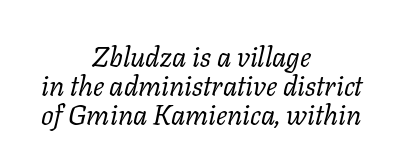
{"serif": "yes", "italic": "yes", "lean": "right", "slant_degrees": 11, "bold": "no", "weight": "regular", "width": "normal", "stroke_contrast": "low", "x_height": "medium", "monospaced": "no", "underline": "no", "align": "center", "line_spacing": "tight", "line_spacing_ratio": 1.03, "letter_spacing": "normal", "letter_spacing_em": 0.0, "glyph_px": 28}
